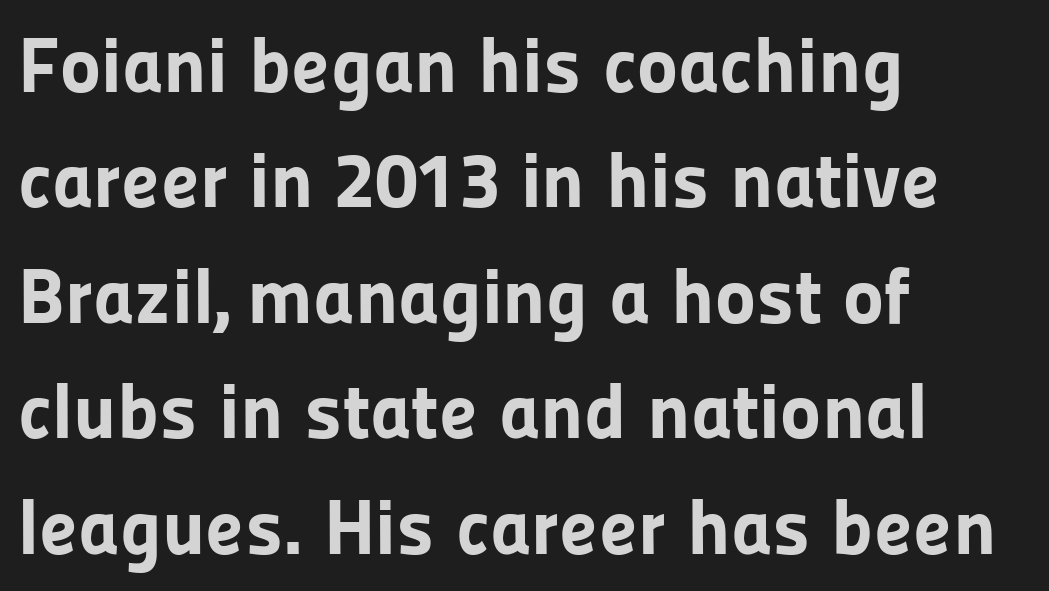
{"serif": "no", "italic": "no", "bold": "yes", "weight": "bold", "width": "normal", "stroke_contrast": "low", "x_height": "medium", "monospaced": "no", "underline": "no", "align": "left", "line_spacing": "normal", "line_spacing_ratio": 1.48, "letter_spacing": "normal", "letter_spacing_em": 0.0, "glyph_px": 78}
